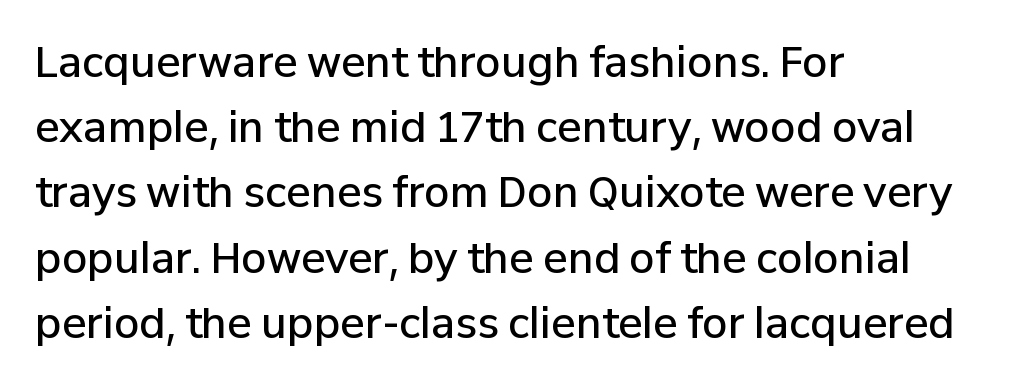
Varying glyph widths throughout — classic text-font behaviour. This rendering uses left alignment, leaving the right contour irregular. The type family on display is of the sans-serif kind. Characters remain perfectly vertical along every line. Standard letterfit; no display-style spreading of the glyphs.
